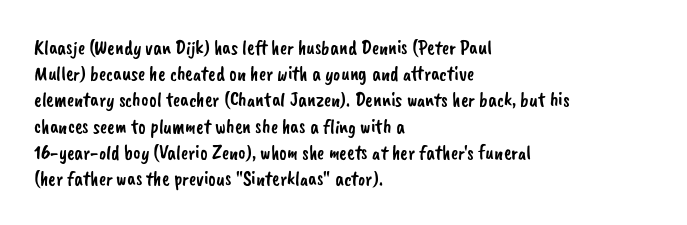
The image shows 20 px text type; set left-aligned, normal line spacing (1.31x), normal letter spacing, not underlined.
